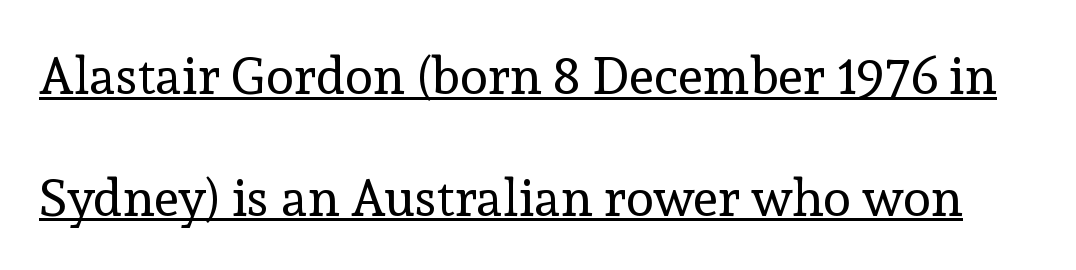
The image shows 52 px regular-weight serif type, upright; set loose line spacing (2.34x), normal letter spacing, underlined; a medium x-height.
